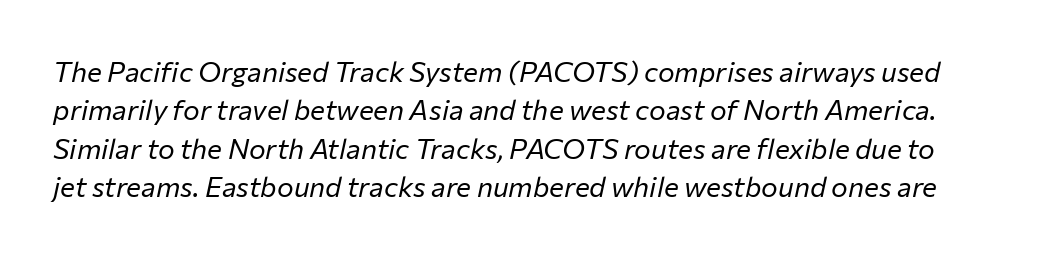
{"italic": "yes", "lean": "right", "slant_degrees": 12, "bold": "no", "weight": "regular", "width": "normal", "stroke_contrast": "low", "x_height": "medium", "monospaced": "no", "underline": "no", "line_spacing": "normal", "line_spacing_ratio": 1.37, "letter_spacing": "normal", "letter_spacing_em": 0.0, "glyph_px": 28}
